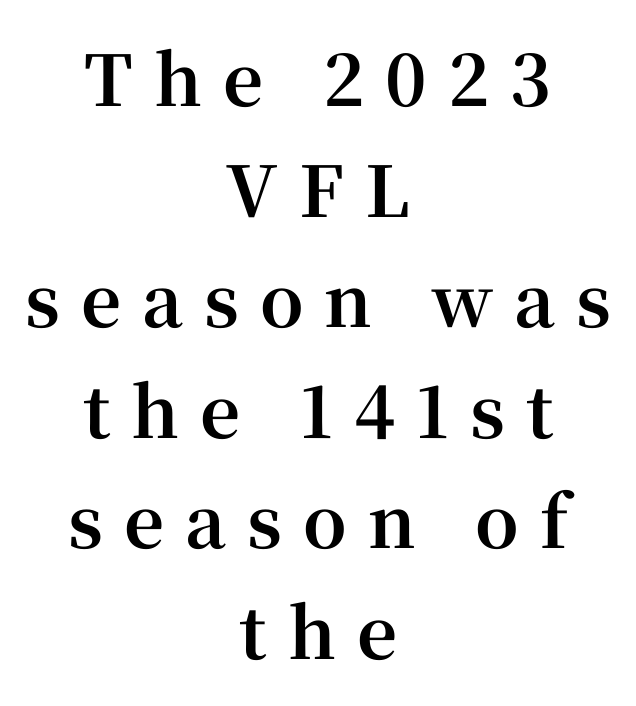
{"serif": "yes", "italic": "no", "bold": "yes", "weight": "bold", "width": "normal", "stroke_contrast": "high", "x_height": "medium", "monospaced": "no", "underline": "no", "align": "center", "line_spacing": "normal", "line_spacing_ratio": 1.58, "letter_spacing": "wide", "letter_spacing_em": 0.3, "glyph_px": 70}
